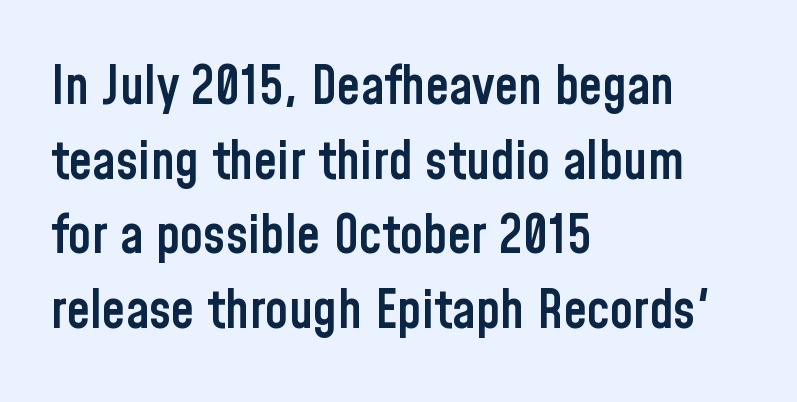
{"serif": "no", "italic": "no", "bold": "semi", "weight": "semibold", "width": "condensed", "stroke_contrast": "low", "x_height": "medium", "monospaced": "no", "underline": "no", "align": "left", "line_spacing": "normal", "line_spacing_ratio": 1.41, "letter_spacing": "normal", "letter_spacing_em": 0.0, "glyph_px": 53}
